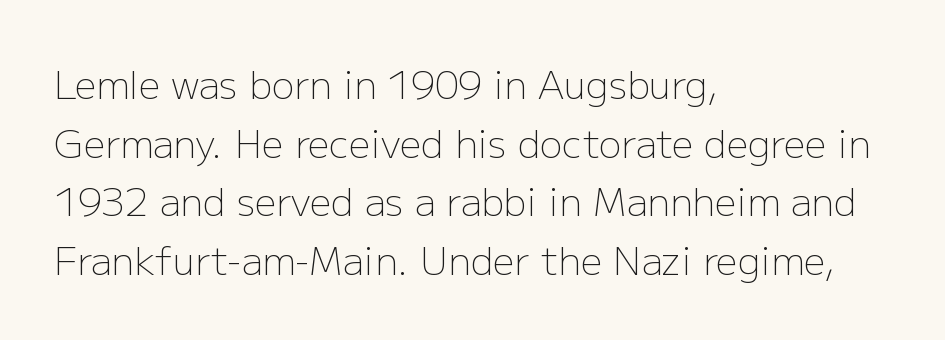
{"serif": "no", "italic": "no", "bold": "no", "weight": "light", "width": "normal", "stroke_contrast": "low", "x_height": "medium", "monospaced": "no", "underline": "no", "align": "left", "line_spacing": "normal", "line_spacing_ratio": 1.54, "letter_spacing": "normal", "letter_spacing_em": 0.0, "glyph_px": 38}
